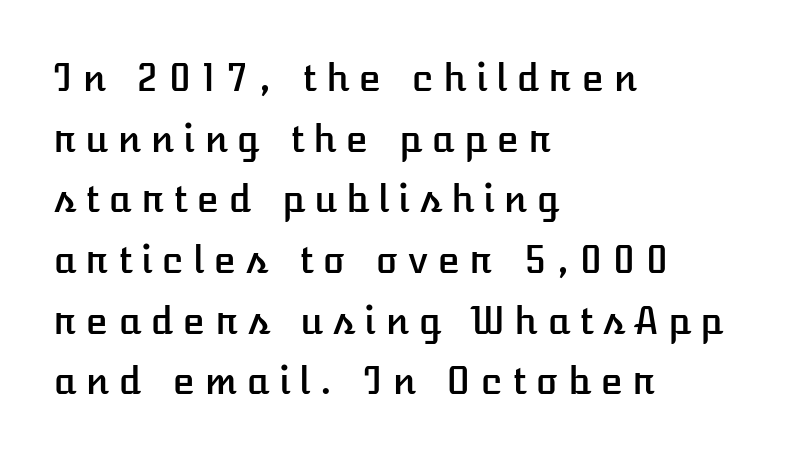
What stands out about the letter spacing? Its width — letters are far apart. Leading: standard. The setting favours the left margin, as ordinary paragraphs usually do. The area under the type is left untouched. The letters stand straight up with perfectly vertical stems. A typesetter would call this proportional, since set widths differ per character.
